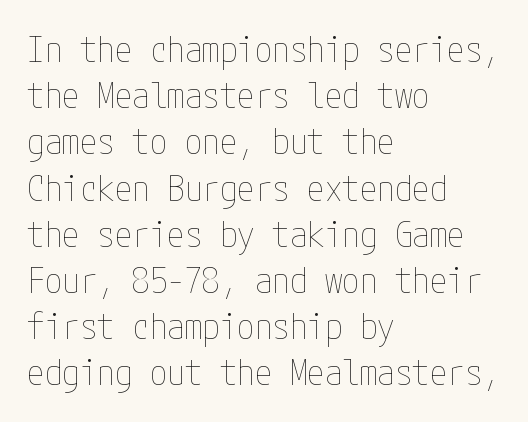
Q: Is the text bold? A: No.
Q: Is the text italic (slanted)? A: No, it is upright.
Q: Is the text underlined? A: No.
Q: How is the paragraph aligned? A: Left-aligned.
Q: Is the spacing between letters normal or unusually wide? A: Normal.
Q: Is the spacing between lines tight, normal or loose? A: Normal.
Q: Width (condensed, normal, or wide)? A: Condensed.
Q: Stroke contrast? A: Low.
Q: x-height? A: Medium.
